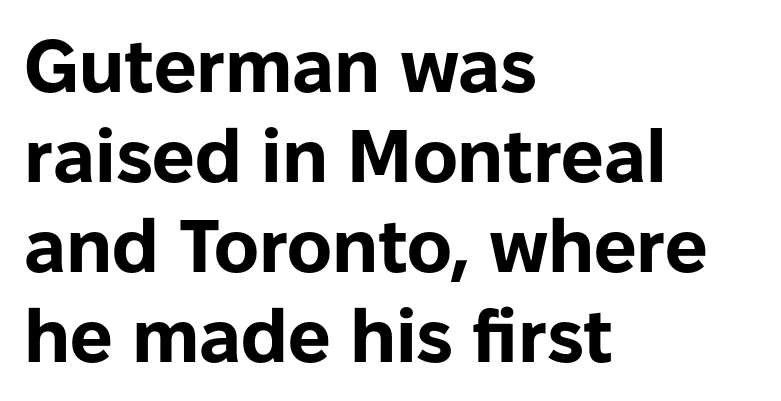
{"serif": "no", "italic": "no", "bold": "yes", "weight": "bold", "width": "normal", "stroke_contrast": "low", "x_height": "medium", "monospaced": "no", "underline": "no", "align": "left", "line_spacing_ratio": 1.2, "letter_spacing": "normal", "letter_spacing_em": 0.0, "glyph_px": 75}
